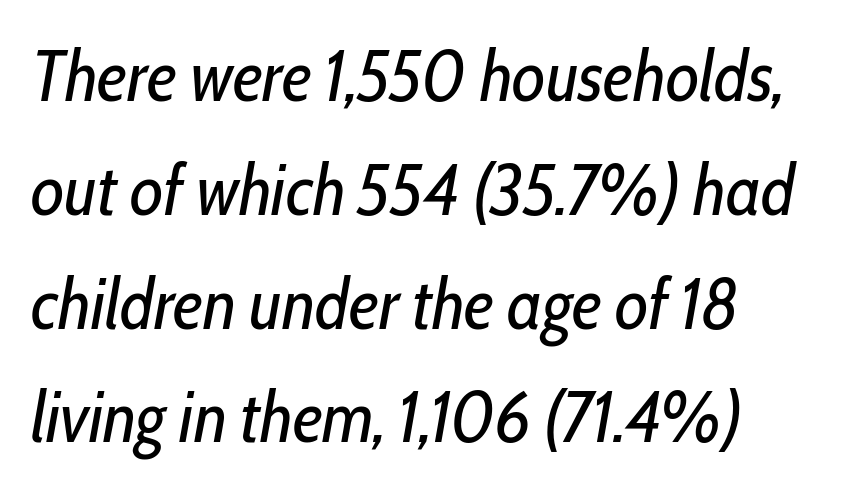
An italicized treatment has been applied to the whole sample. Students, note that the glyphs here touch the page at normal intervals. Do the characters align in a grid? No, the font is proportional. Notice how descenders clear the ascenders below comfortably — that's standard leading. This is not heavy type; no bold has been used.
